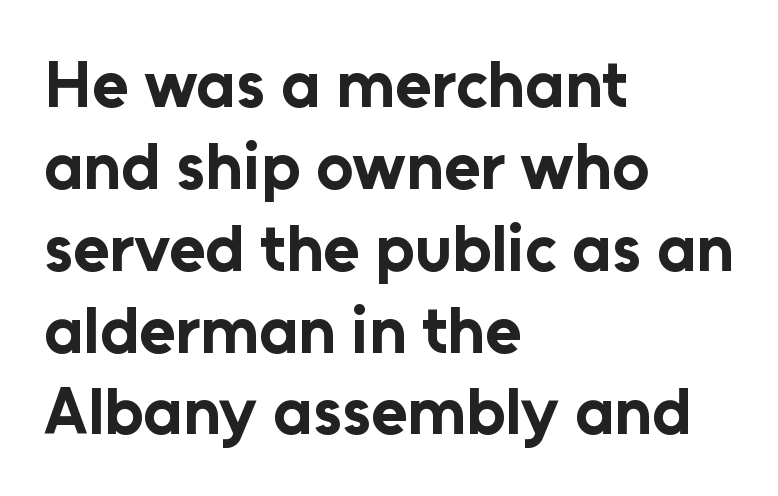
Q: Is the text bold? A: Yes.
Q: Is the text italic (slanted)? A: No, it is upright.
Q: Is the typeface a serif or a sans-serif typeface? A: Sans-serif.
Q: Is the text underlined? A: No.
Q: How is the paragraph aligned? A: Left-aligned.
Q: Is the spacing between letters normal or unusually wide? A: Normal.
Q: Width (condensed, normal, or wide)? A: Normal.
Q: Stroke contrast? A: Low.
Q: x-height? A: Medium.
Q: Monospaced? A: No.
